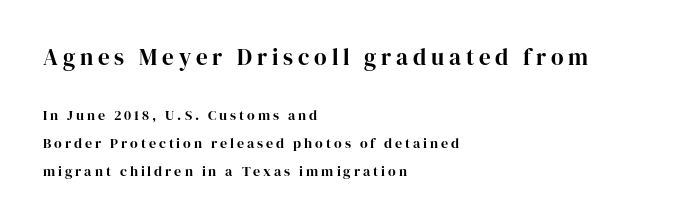
Q: Is the text italic (slanted)? A: No, it is upright.
Q: Is the text underlined? A: No.
Q: How is the paragraph aligned? A: Left-aligned.
Q: Is the spacing between letters normal or unusually wide? A: Unusually wide.
Q: Is the spacing between lines tight, normal or loose? A: Loose.
Q: Which block of text is set in a larger size, the first (top) or the second (bottom)? A: The first (top) one.
